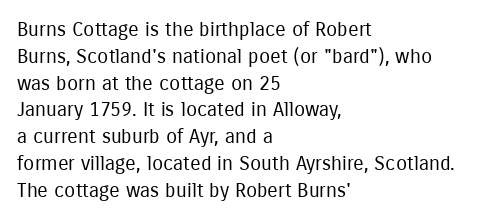
{"italic": "no", "bold": "no", "underline": "no", "align": "left", "line_spacing": "normal", "line_spacing_ratio": 1.34, "letter_spacing": "normal", "letter_spacing_em": 0.0, "glyph_px": 20}
